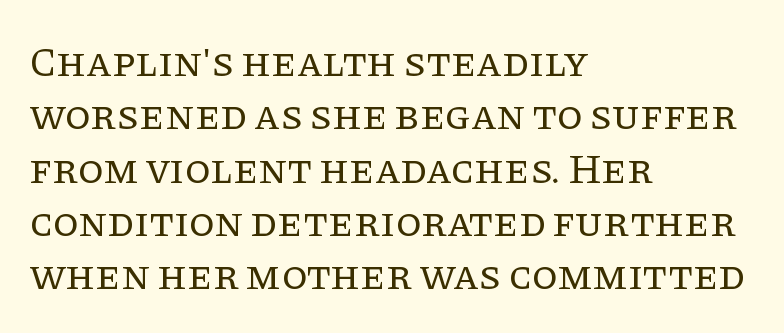
Q: Is the text bold? A: No.
Q: Is the text italic (slanted)? A: No, it is upright.
Q: Is the typeface a serif or a sans-serif typeface? A: Serif.
Q: Is the text underlined? A: No.
Q: How is the paragraph aligned? A: Left-aligned.
Q: Is the spacing between letters normal or unusually wide? A: Normal.
Q: Is the spacing between lines tight, normal or loose? A: Normal.
Q: Width (condensed, normal, or wide)? A: Normal.
Q: Stroke contrast? A: Low.
Q: x-height? A: Large.
Q: Monospaced? A: No.
